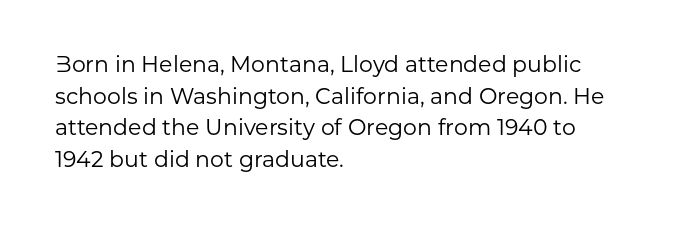
The image shows 22 px text type, upright; set left-aligned, normal line spacing (1.44x), normal letter spacing, not underlined.
